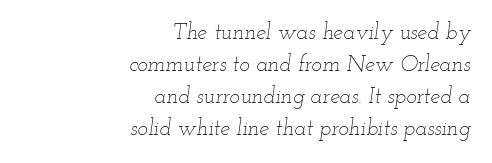
{"italic": "yes", "lean": "right", "slant_degrees": 12, "bold": "no", "underline": "no", "align": "right", "line_spacing": "normal", "line_spacing_ratio": 1.45, "letter_spacing": "normal", "letter_spacing_em": 0.0, "glyph_px": 22}
